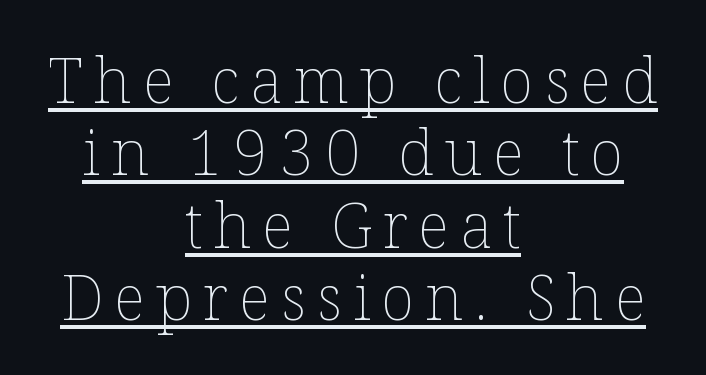
Q: Is the text bold? A: No.
Q: Is the text italic (slanted)? A: No, it is upright.
Q: Is the text underlined? A: Yes.
Q: How is the paragraph aligned? A: Centered.
Q: Is the spacing between lines tight, normal or loose? A: Tight.
Q: Width (condensed, normal, or wide)? A: Normal.
Q: Stroke contrast? A: Low.
Q: x-height? A: Medium.
Q: Monospaced? A: No.
